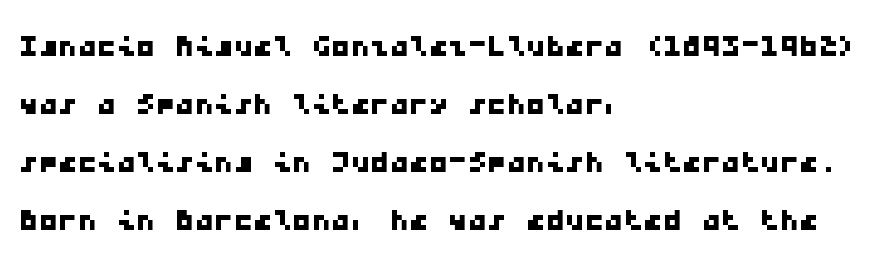
The image shows 39 px wide sans-serif type, monospaced; set left-aligned, normal line spacing (1.49x), normal letter spacing, not underlined; low stroke contrast and a medium x-height.
